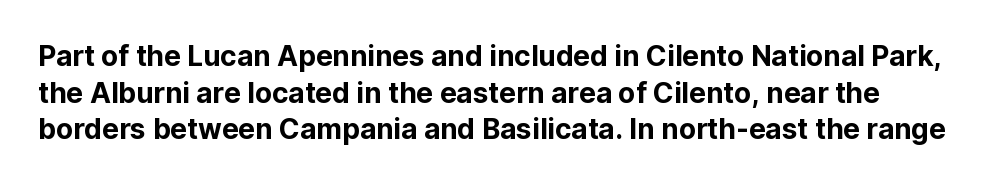
Descenders hang freely into open space. Character widths vary here, with narrow letters taking less room than wide ones. You can tell from the bare stems that sans-serif type was used. The specimen reads as upright at a glance.
